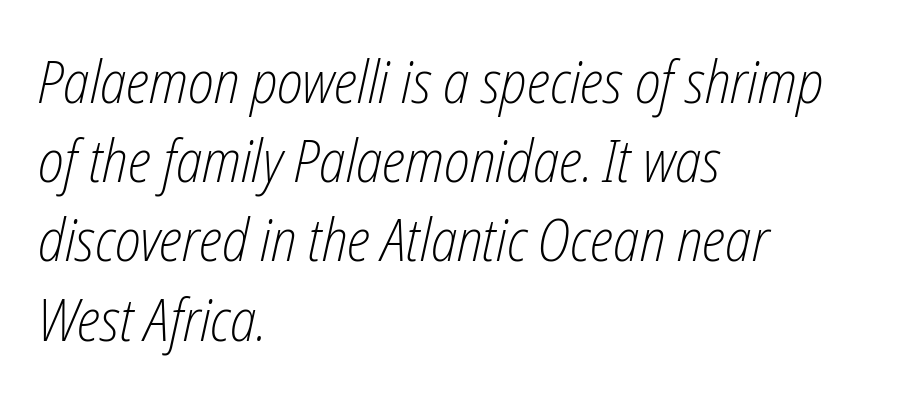
Words float on clear page, feet unadorned. Rendered with sloped, italic letterforms. Does the copy run flush right? No — it runs flush left. The letters advance in unequal steps, a hallmark of proportional type.
